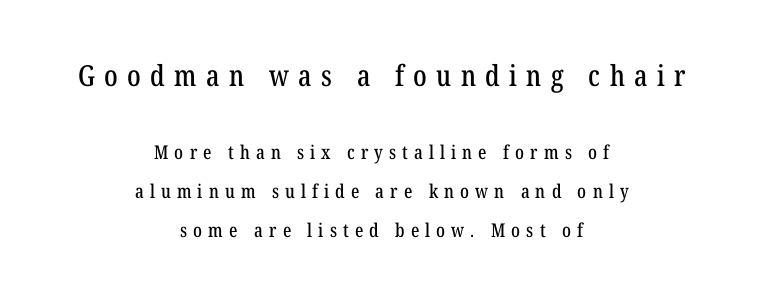
{"serif": "yes", "italic": "no", "width": "condensed", "stroke_contrast": "low", "x_height": "medium", "monospaced": "no", "underline": "no", "align": "center", "line_spacing": "loose", "line_spacing_ratio": 2.05, "letter_spacing": "wide", "letter_spacing_em": 0.32, "larger_block": "first", "size_ratio": 1.53, "glyph_px": 29}
